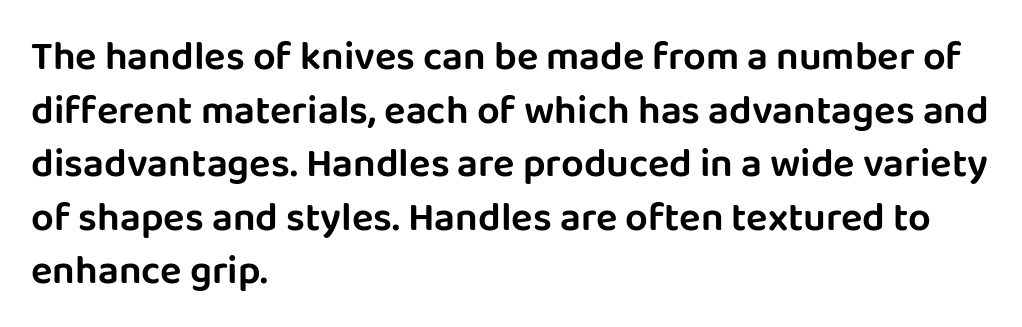
The lines in this sample share a left origin and differ only in where they stop. The space directly below the letters is spotless. Is this a sans? Yes — the strokes have no serifs. Between one letter and the next there's only the usual sliver of space. Posture: straight, roman, zero tilt. Honestly, the row spacing looks completely unremarkable.
